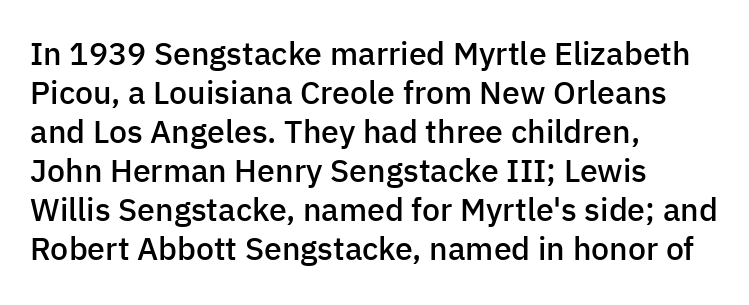
There is no visible air inserted between adjacent glyphs. A typesetter would call this proportional, since set widths differ per character. Each row of text sits above clean, open space. This sample uses a sans-serif face.
